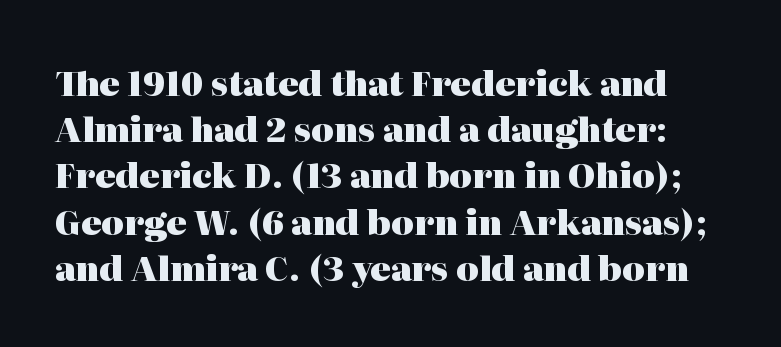
The image shows 34 px heavy serif type, upright; set normal line spacing (1.36x), normal letter spacing, not underlined; high stroke contrast and a medium x-height.
